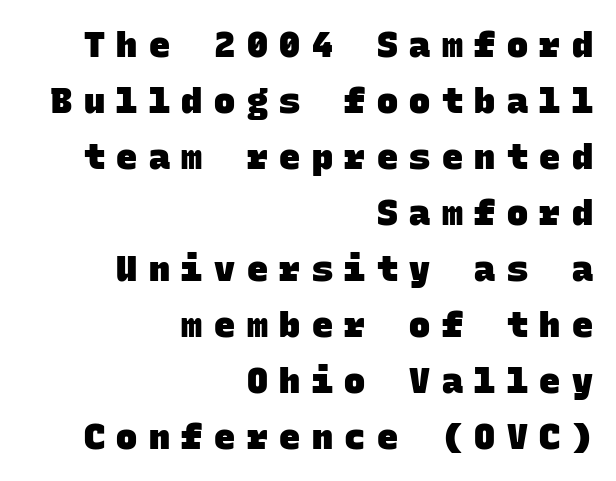
Q: Is the text bold? A: Yes.
Q: Is the typeface a serif or a sans-serif typeface? A: Sans-serif.
Q: Is the text underlined? A: No.
Q: How is the paragraph aligned? A: Right-aligned.
Q: Is the spacing between letters normal or unusually wide? A: Unusually wide.
Q: Is the spacing between lines tight, normal or loose? A: Normal.
Q: Width (condensed, normal, or wide)? A: Normal.
Q: Stroke contrast? A: Low.
Q: x-height? A: Large.
Q: Monospaced? A: Yes.
